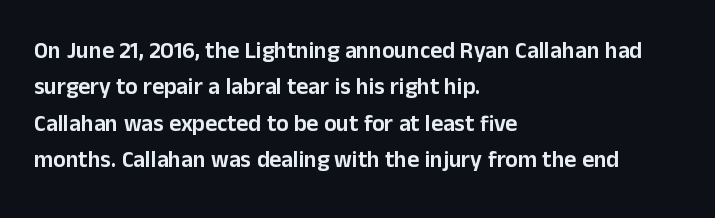
Style check: upright. Honestly, the letter spacing is just normal — you wouldn't notice it. Short and long lines alike share a common starting point at left. Any mark beneath the type? The region is blank. Interline gaps are of average width in this sample.
